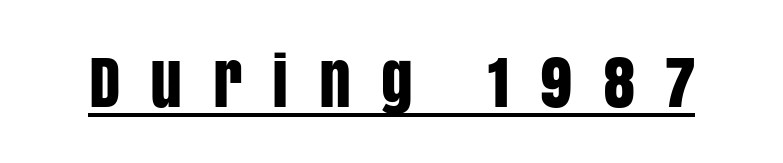
Is this a fixed-width face? No — the glyphs have proportional, varying widths. The glyphs are accompanied by a horizontal stroke just below them. Tracking value appears strongly positive — letters spread wide. The letters stand upright; this is a roman face. Nope, no serifs anywhere on these letters.
